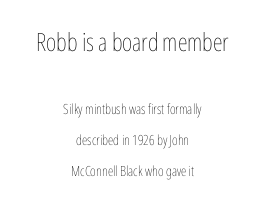
Notice how the stems are strictly vertical — no italics here. Is there much room between lines? Yes — plenty of vertical air separates them. Unbolded letterforms with no extra heft. Bigger letters appear in the top chunk; the bottom chunk is reduced.
